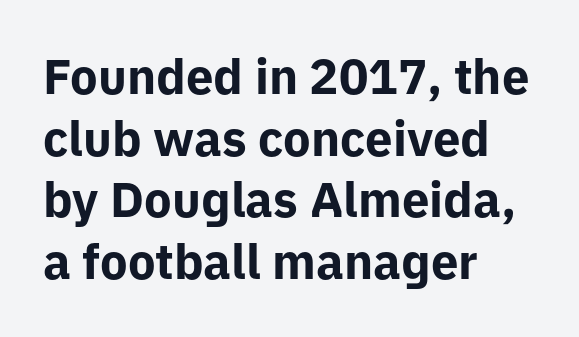
Typeset ragged right — the left edge is the straight one. Letter spacing: default. Reading down the column, the eye jumps a familiar distance to each next line. Note the varied advance widths — an 'i' is clearly narrower than an 'm'.
